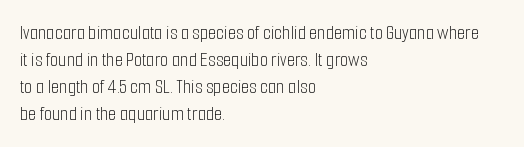
{"italic": "no", "bold": "no", "underline": "no", "align": "left", "line_spacing": "normal", "line_spacing_ratio": 1.28, "letter_spacing": "normal", "letter_spacing_em": 0.0, "glyph_px": 21}
